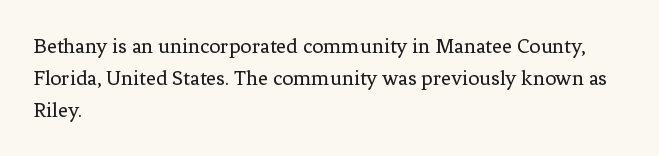
{"italic": "no", "bold": "no", "underline": "no", "align": "left", "line_spacing": "normal", "line_spacing_ratio": 1.45, "letter_spacing": "normal", "letter_spacing_em": 0.0, "glyph_px": 22}
